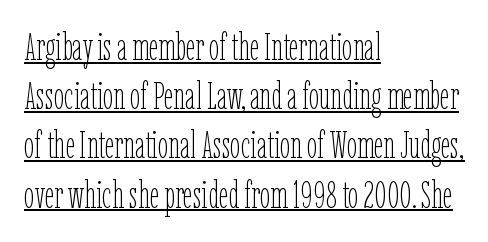
Q: Is the text bold? A: No.
Q: Is the text italic (slanted)? A: No, it is upright.
Q: Is the text underlined? A: Yes.
Q: How is the paragraph aligned? A: Left-aligned.
Q: Is the spacing between letters normal or unusually wide? A: Normal.
Q: Is the spacing between lines tight, normal or loose? A: Normal.
Q: Width (condensed, normal, or wide)? A: Condensed.
Q: Stroke contrast? A: Low.
Q: x-height? A: Medium.
Q: Monospaced? A: No.
